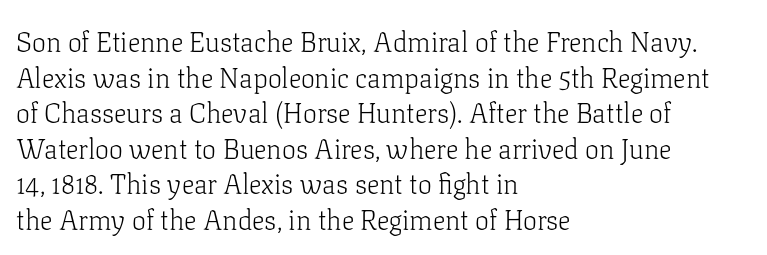
{"serif": "yes", "italic": "no", "bold": "no", "weight": "light", "width": "normal", "stroke_contrast": "low", "x_height": "medium", "monospaced": "no", "underline": "no", "align": "left", "line_spacing": "normal", "line_spacing_ratio": 1.27, "letter_spacing": "normal", "letter_spacing_em": 0.0, "glyph_px": 28}
